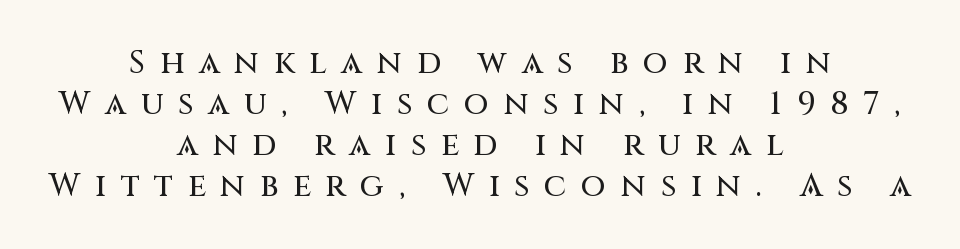
The image shows 32 px sans-serif type, upright; set centered, normal line spacing (1.28x), unusually wide letter spacing (+0.46 em), not underlined; medium stroke contrast and a large x-height.
